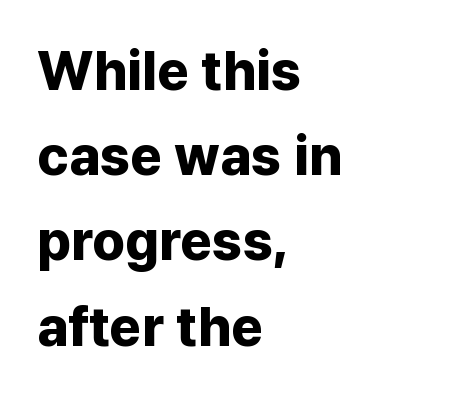
{"serif": "no", "italic": "no", "bold": "yes", "weight": "bold", "width": "normal", "stroke_contrast": "low", "x_height": "medium", "monospaced": "no", "underline": "no", "align": "left", "line_spacing": "normal", "line_spacing_ratio": 1.55, "letter_spacing": "normal", "letter_spacing_em": 0.0, "glyph_px": 55}
